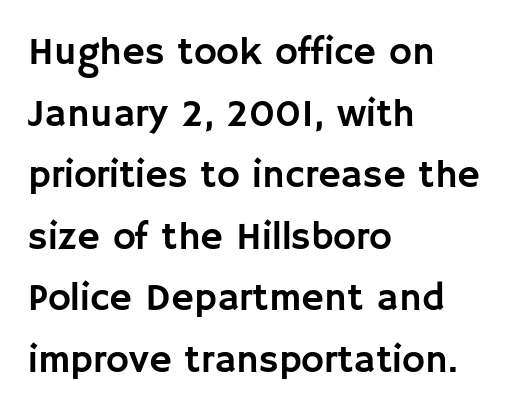
Q: Is the text italic (slanted)? A: No, it is upright.
Q: Is the typeface a serif or a sans-serif typeface? A: Sans-serif.
Q: Is the text underlined? A: No.
Q: How is the paragraph aligned? A: Left-aligned.
Q: Is the spacing between letters normal or unusually wide? A: Normal.
Q: Is the spacing between lines tight, normal or loose? A: Normal.
Q: Width (condensed, normal, or wide)? A: Normal.
Q: Stroke contrast? A: Low.
Q: x-height? A: Large.
Q: Monospaced? A: No.
